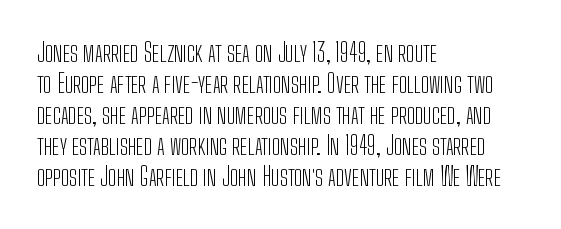
A light-to-regular cut is what we see here. Clear beneath every line of the passage. Vertical strokes here are truly vertical. The passage shown has conventional tracking throughout. Leftover space on each line is placed entirely after the last word.
